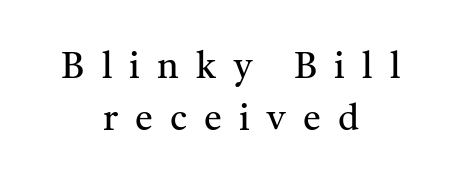
Q: Is the text bold? A: No.
Q: Is the text italic (slanted)? A: No, it is upright.
Q: Is the typeface a serif or a sans-serif typeface? A: Serif.
Q: Is the text underlined? A: No.
Q: How is the paragraph aligned? A: Centered.
Q: Is the spacing between letters normal or unusually wide? A: Unusually wide.
Q: Is the spacing between lines tight, normal or loose? A: Normal.
Q: Width (condensed, normal, or wide)? A: Normal.
Q: Stroke contrast? A: Medium.
Q: x-height? A: Medium.
Q: Monospaced? A: No.
